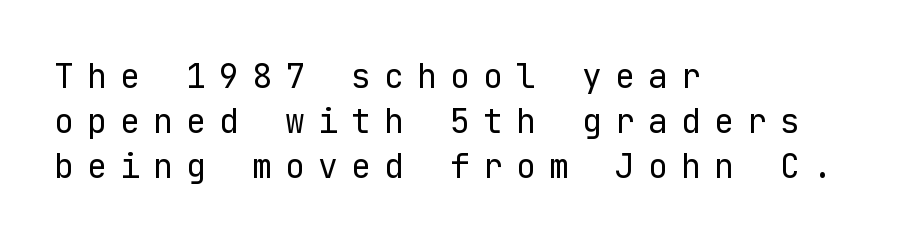
Q: Is the text bold? A: No.
Q: Is the text italic (slanted)? A: No, it is upright.
Q: Is the typeface a serif or a sans-serif typeface? A: Sans-serif.
Q: Is the text underlined? A: No.
Q: How is the paragraph aligned? A: Left-aligned.
Q: Is the spacing between letters normal or unusually wide? A: Unusually wide.
Q: Is the spacing between lines tight, normal or loose? A: Normal.
Q: Width (condensed, normal, or wide)? A: Normal.
Q: Stroke contrast? A: Low.
Q: x-height? A: Medium.
